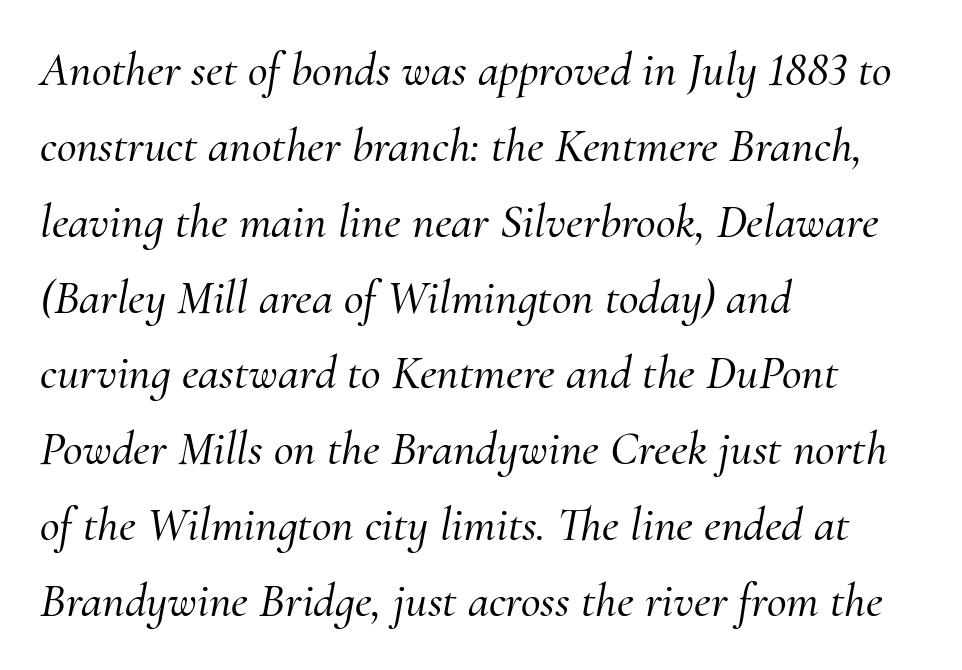
The space between consecutive lines is moderate. Type style note: has serifs. Glance below the letters and you will spot only blank space. Style check: oblique. A typesetter would call this proportional, since set widths differ per character.
